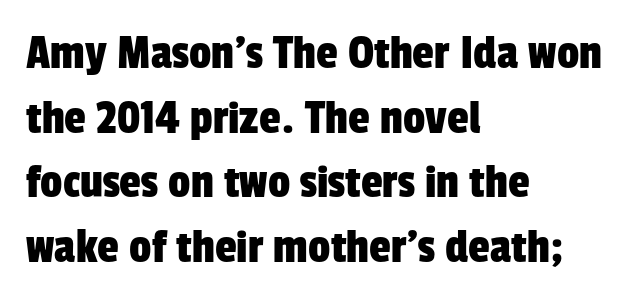
{"serif": "no", "width": "condensed", "stroke_contrast": "low", "x_height": "medium", "monospaced": "no", "underline": "no", "align": "left", "line_spacing": "normal", "line_spacing_ratio": 1.32, "letter_spacing": "normal", "letter_spacing_em": 0.0, "glyph_px": 49}
